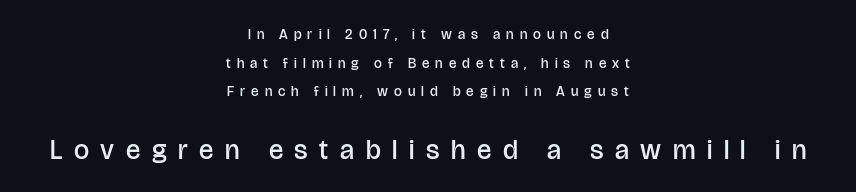
Q: Is the text bold? A: Semi-bold.
Q: Is the text italic (slanted)? A: No, it is upright.
Q: Is the text underlined? A: No.
Q: How is the paragraph aligned? A: Centered.
Q: Is the spacing between letters normal or unusually wide? A: Unusually wide.
Q: Is the spacing between lines tight, normal or loose? A: Loose.
Q: Which block of text is set in a larger size, the first (top) or the second (bottom)? A: The second (bottom) one.
